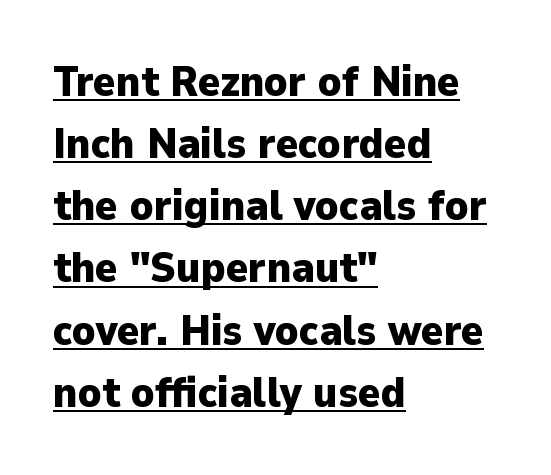
The image shows 42 px heavy sans-serif type, upright; set left-aligned, normal line spacing (1.48x), normal letter spacing, underlined; low stroke contrast and a medium x-height.
